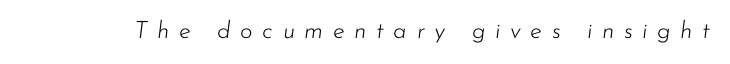
Underlining? Definitely not there. In terms of letterspacing, this is a distinctly airy, spread setting. This sample uses an oblique cut, with every glyph tilted off the vertical. The weight would be labelled regular, book, light, or lighter still.
